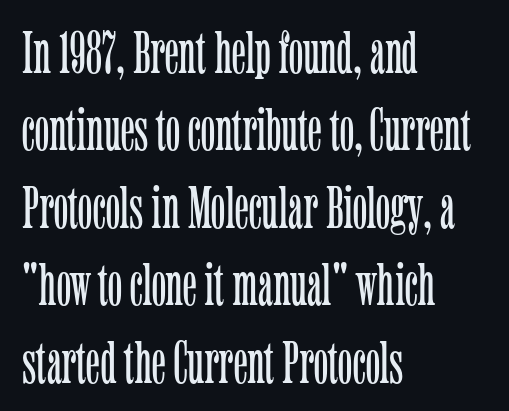
Unlike italic type, these characters show no tilt at all. The rendering anchors every line to the left-hand side. The passage shown has conventional tracking throughout. Note: serifs present on the glyphs. The face used here is proportionally spaced, like ordinary book or web type. The space beneath each line is pristine and unruled.
